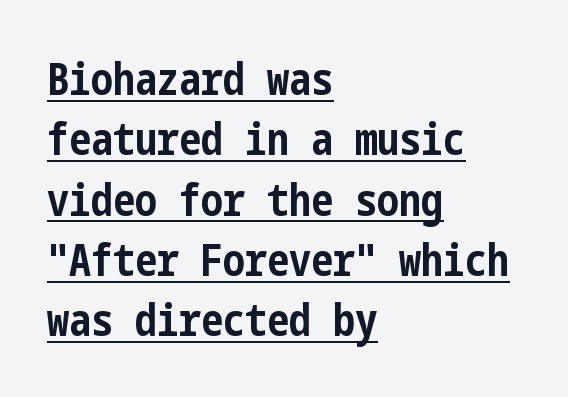
Q: Is the text bold? A: Yes.
Q: Is the text italic (slanted)? A: No, it is upright.
Q: Is the typeface a serif or a sans-serif typeface? A: Sans-serif.
Q: Is the text underlined? A: Yes.
Q: How is the paragraph aligned? A: Left-aligned.
Q: Is the spacing between letters normal or unusually wide? A: Normal.
Q: Is the spacing between lines tight, normal or loose? A: Normal.
Q: Width (condensed, normal, or wide)? A: Condensed.
Q: Stroke contrast? A: Low.
Q: x-height? A: Medium.
